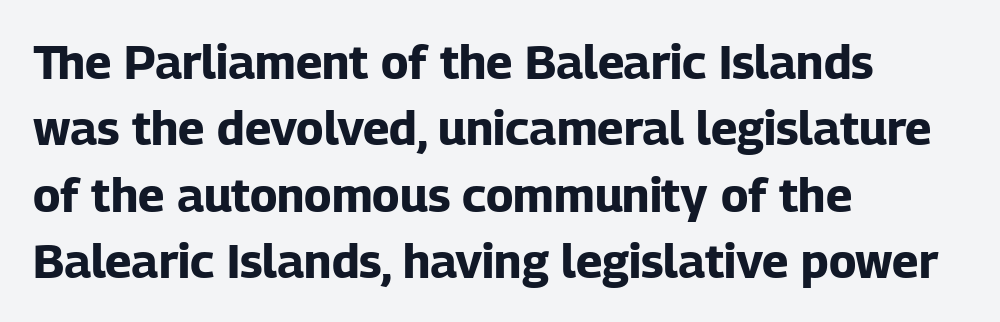
Q: Is the text bold? A: Yes.
Q: Is the text italic (slanted)? A: No, it is upright.
Q: Is the typeface a serif or a sans-serif typeface? A: Sans-serif.
Q: Is the text underlined? A: No.
Q: How is the paragraph aligned? A: Left-aligned.
Q: Is the spacing between letters normal or unusually wide? A: Normal.
Q: Is the spacing between lines tight, normal or loose? A: Normal.
Q: Width (condensed, normal, or wide)? A: Normal.
Q: Stroke contrast? A: Low.
Q: x-height? A: Medium.
Q: Monospaced? A: No.
